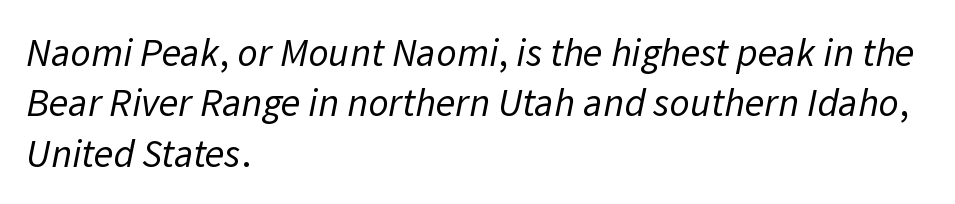
Q: Is the text bold? A: No.
Q: Is the typeface a serif or a sans-serif typeface? A: Sans-serif.
Q: Is the text underlined? A: No.
Q: How is the paragraph aligned? A: Left-aligned.
Q: Is the spacing between letters normal or unusually wide? A: Normal.
Q: Is the spacing between lines tight, normal or loose? A: Normal.
Q: Width (condensed, normal, or wide)? A: Normal.
Q: Stroke contrast? A: Low.
Q: x-height? A: Medium.
Q: Monospaced? A: No.
